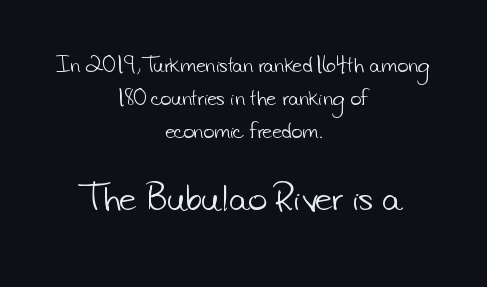
Q: Is the text bold? A: No.
Q: Is the typeface a serif or a sans-serif typeface? A: Sans-serif.
Q: Is the text underlined? A: No.
Q: How is the paragraph aligned? A: Centered.
Q: Is the spacing between letters normal or unusually wide? A: Normal.
Q: Which block of text is set in a larger size, the first (top) or the second (bottom)? A: The second (bottom) one.
Q: Width (condensed, normal, or wide)? A: Normal.
Q: Stroke contrast? A: Low.
Q: x-height? A: Small.
Q: Monospaced? A: No.
